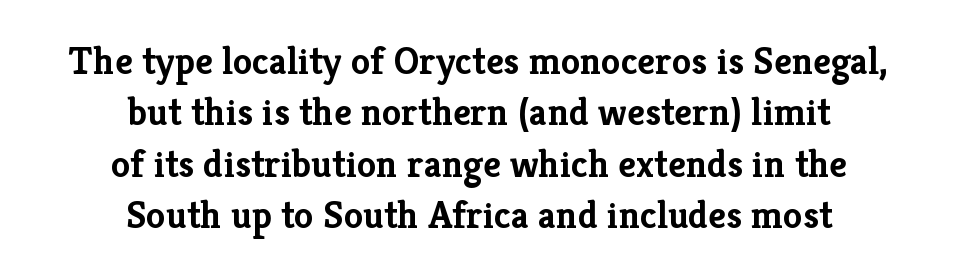
The typography opts for an upright posture over an oblique one. Quick note: underline off. Its strokes are broad and dark, the hallmark of bold type. The letters carry serifs — small finishing strokes at the ends of their stems. Is the block centered? Yes — each line is placed symmetrically about the middle. Students, observe: this is what conventionally led text looks like.
